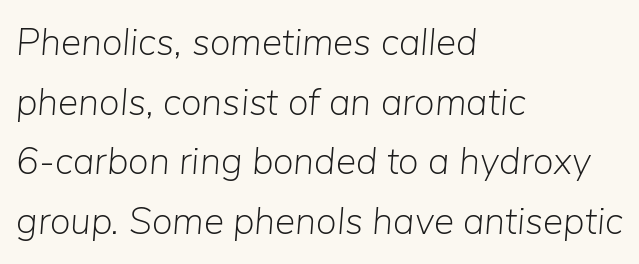
The compositor pushed each line to the left boundary. You could not count columns in this text — the font is proportionally spaced. Stroke thickness stays within the range of a standard reading face or lighter. The leading is moderate, giving the passage an even texture. Notice how the stems are inclined rather than vertical — that's the hallmark of italics. Between one letter and the next there's only the usual sliver of space.
